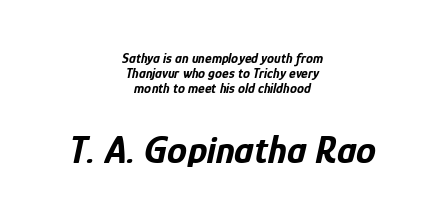
Q: Is the text bold? A: Yes.
Q: Is the text italic (slanted)? A: Yes, it leans right by about 12 degrees.
Q: Is the text underlined? A: No.
Q: How is the paragraph aligned? A: Centered.
Q: Is the spacing between letters normal or unusually wide? A: Normal.
Q: Is the spacing between lines tight, normal or loose? A: Tight.
Q: Which block of text is set in a larger size, the first (top) or the second (bottom)? A: The second (bottom) one.
Q: Width (condensed, normal, or wide)? A: Condensed.
Q: Stroke contrast? A: Low.
Q: x-height? A: Medium.
Q: Monospaced? A: No.
